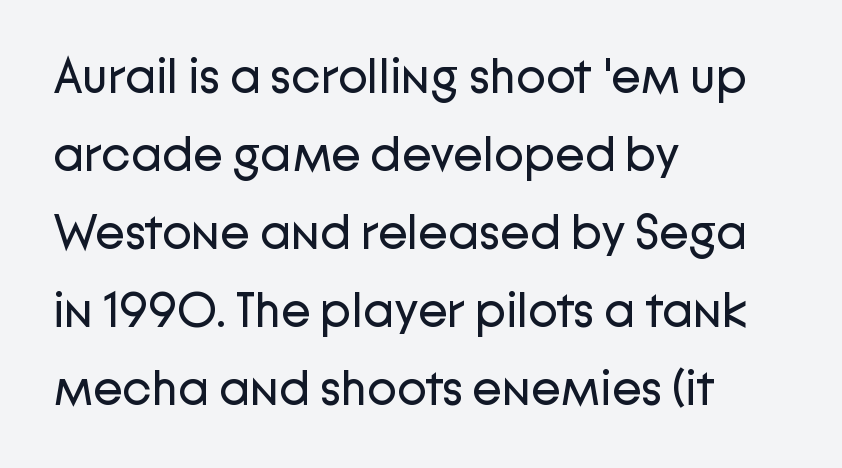
The image shows 49 px regular-weight sans-serif type, upright; set left-aligned, normal line spacing (1.59x), normal letter spacing, not underlined; low stroke contrast and a medium x-height.
